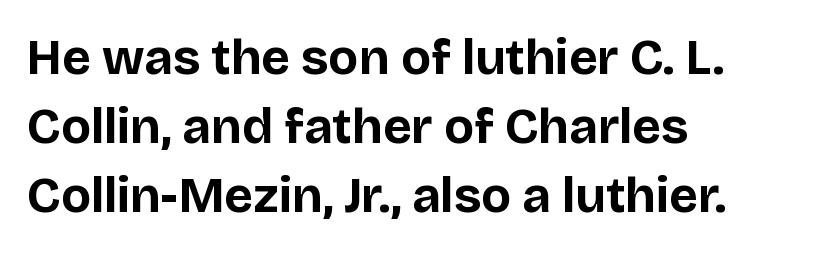
{"serif": "no", "italic": "no", "bold": "yes", "weight": "bold", "width": "normal", "stroke_contrast": "low", "x_height": "large", "monospaced": "no", "underline": "no", "align": "left", "line_spacing": "normal", "line_spacing_ratio": 1.38, "letter_spacing": "normal", "letter_spacing_em": 0.0, "glyph_px": 50}
